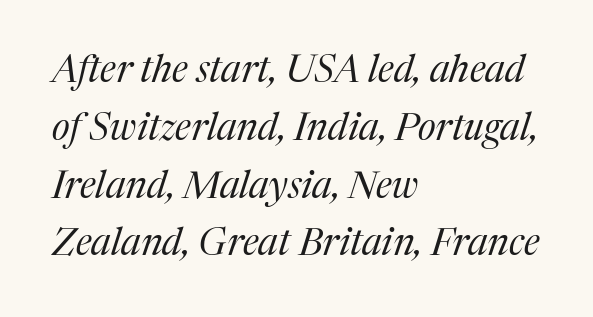
Q: Is the text bold? A: No.
Q: Is the text italic (slanted)? A: Yes, it leans right by about 17 degrees.
Q: Is the typeface a serif or a sans-serif typeface? A: Serif.
Q: Is the text underlined? A: No.
Q: How is the paragraph aligned? A: Left-aligned.
Q: Is the spacing between letters normal or unusually wide? A: Normal.
Q: Is the spacing between lines tight, normal or loose? A: Normal.
Q: Width (condensed, normal, or wide)? A: Normal.
Q: Stroke contrast? A: Medium.
Q: x-height? A: Medium.
Q: Monospaced? A: No.
